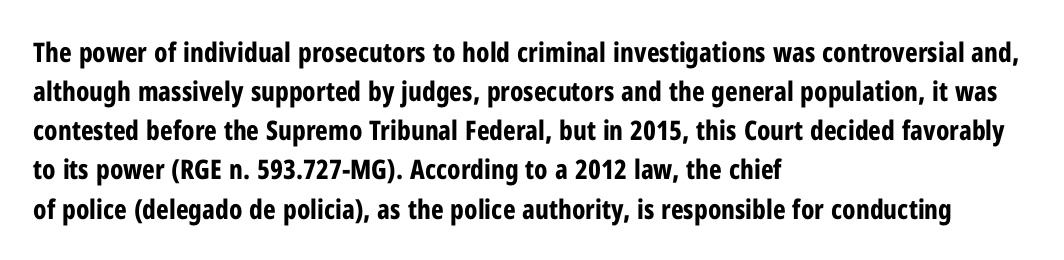
Q: Is the text bold? A: Yes.
Q: Is the text italic (slanted)? A: No, it is upright.
Q: Is the text underlined? A: No.
Q: How is the paragraph aligned? A: Left-aligned.
Q: Is the spacing between letters normal or unusually wide? A: Normal.
Q: Is the spacing between lines tight, normal or loose? A: Normal.
